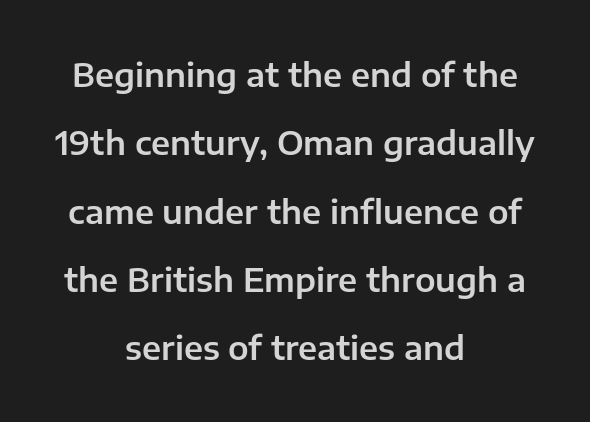
The type sits square on the baseline with zero lean. Here the designer chose a conventional face with non-uniform glyph widths. The baseline area is clear. Widely set lines give the paragraph a tall, airy silhouette. The face used here is rendered with its standard letterfit. Observe the absence of serifs on each vertical stroke in this sample.
